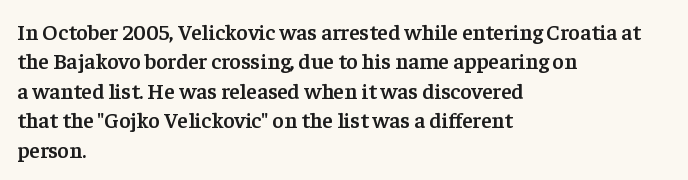
The image shows 22 px text type, upright; set left-aligned, normal line spacing (1.34x), normal letter spacing, not underlined.
